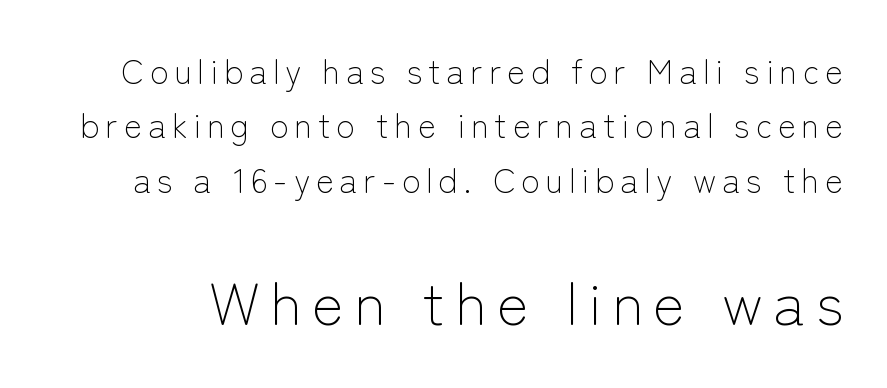
These lines are rendered in a variable-pitch font. Descender tails drop into unmarked territory. Leading matches the norm, producing a regular column. Classification — sans serif.
